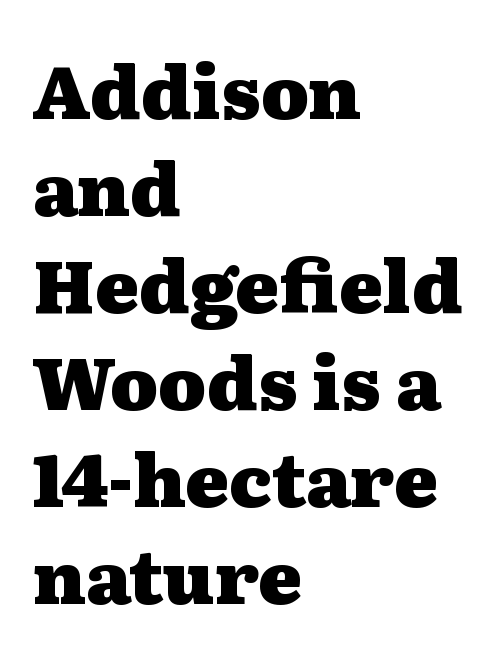
{"serif": "yes", "italic": "no", "bold": "yes", "weight": "heavy", "width": "wide", "stroke_contrast": "medium", "x_height": "medium", "monospaced": "no", "underline": "no", "align": "left", "line_spacing": "normal", "line_spacing_ratio": 1.33, "letter_spacing": "normal", "letter_spacing_em": 0.0, "glyph_px": 73}
